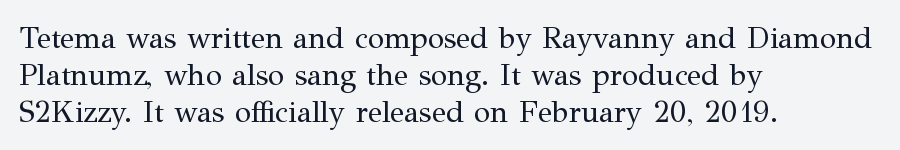
Q: Is the text bold? A: No.
Q: Is the text italic (slanted)? A: No, it is upright.
Q: Is the typeface a serif or a sans-serif typeface? A: Serif.
Q: Is the text underlined? A: No.
Q: How is the paragraph aligned? A: Left-aligned.
Q: Is the spacing between letters normal or unusually wide? A: Normal.
Q: Width (condensed, normal, or wide)? A: Normal.
Q: Stroke contrast? A: Medium.
Q: x-height? A: Medium.
Q: Monospaced? A: No.
